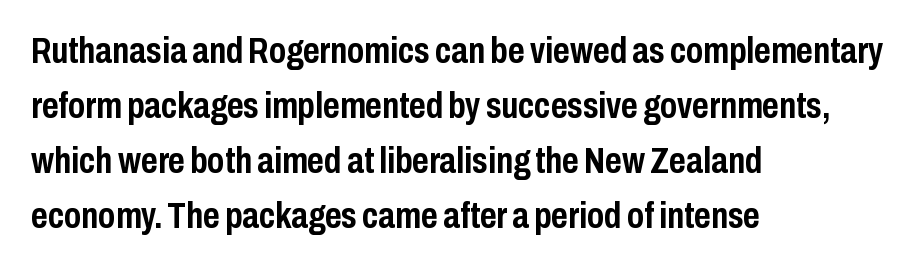
Compared with an ordinary text face, these strokes are far heavier — a full bold. Leading matches the norm, producing a regular column. The specimen omits any rule beneath the text block's lines. The type is set solid horizontally, with unmodified tracking. Nope, not italic — everything's standing straight.
